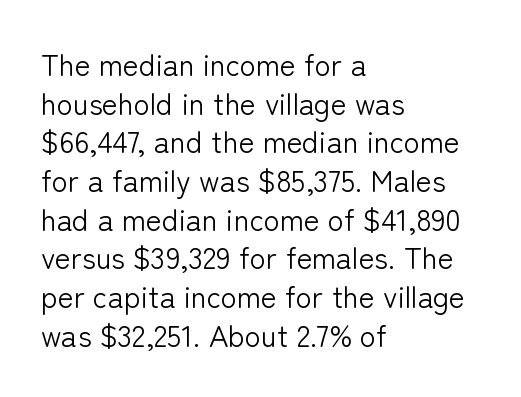
Here the designer chose a conventional face with non-uniform glyph widths. Plain, unruled lines of type. All the whitespace from short lines collects on the right. Note: no serifs on the glyphs. Characters follow at the spacing the type designer built in.
